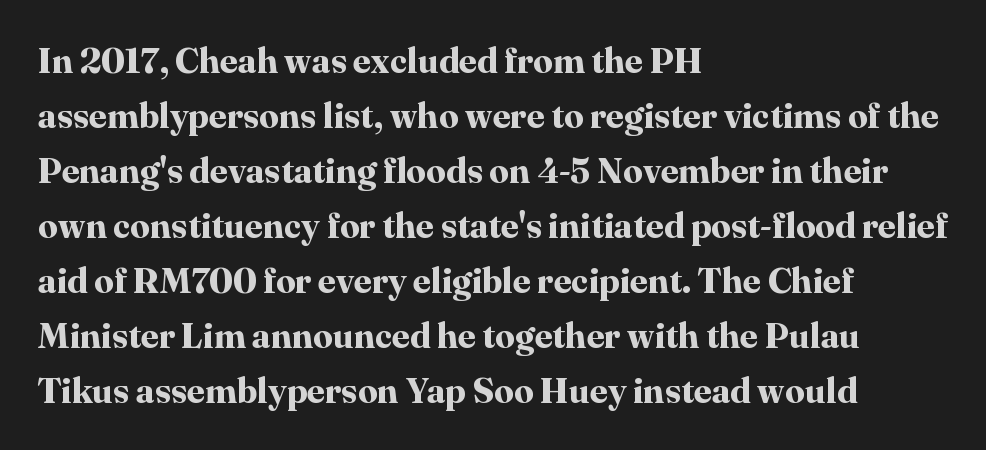
Q: Is the text bold? A: Yes.
Q: Is the text italic (slanted)? A: No, it is upright.
Q: Is the typeface a serif or a sans-serif typeface? A: Serif.
Q: Is the text underlined? A: No.
Q: How is the paragraph aligned? A: Left-aligned.
Q: Is the spacing between letters normal or unusually wide? A: Normal.
Q: Is the spacing between lines tight, normal or loose? A: Normal.
Q: Width (condensed, normal, or wide)? A: Normal.
Q: Stroke contrast? A: High.
Q: x-height? A: Medium.
Q: Monospaced? A: No.
